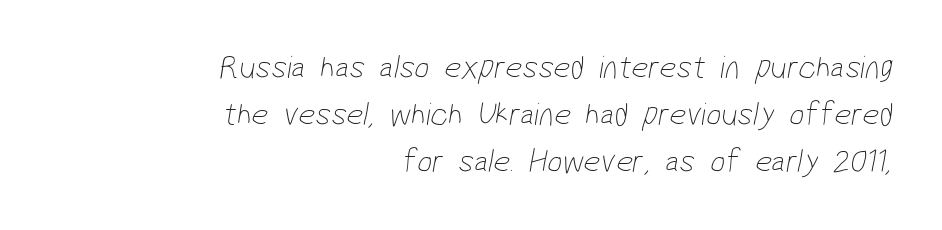
Q: Is the text bold? A: No.
Q: Is the typeface a serif or a sans-serif typeface? A: Sans-serif.
Q: Is the text underlined? A: No.
Q: How is the paragraph aligned? A: Right-aligned.
Q: Is the spacing between letters normal or unusually wide? A: Normal.
Q: Is the spacing between lines tight, normal or loose? A: Normal.
Q: Width (condensed, normal, or wide)? A: Condensed.
Q: Stroke contrast? A: Low.
Q: x-height? A: Medium.
Q: Monospaced? A: No.
